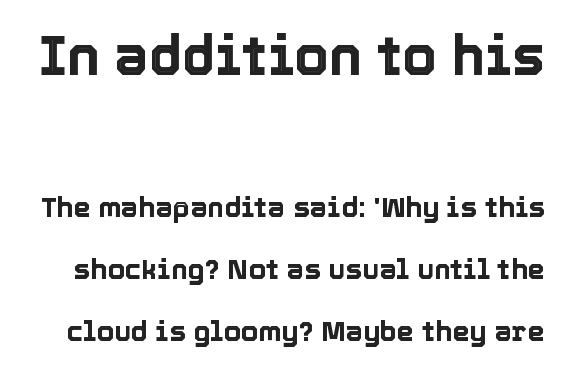
{"italic": "no", "width": "normal", "x_height": "medium", "monospaced": "no", "underline": "no", "line_spacing": "loose", "line_spacing_ratio": 2.22, "letter_spacing": "normal", "letter_spacing_em": 0.0, "larger_block": "first", "size_ratio": 1.96, "glyph_px": 55}
